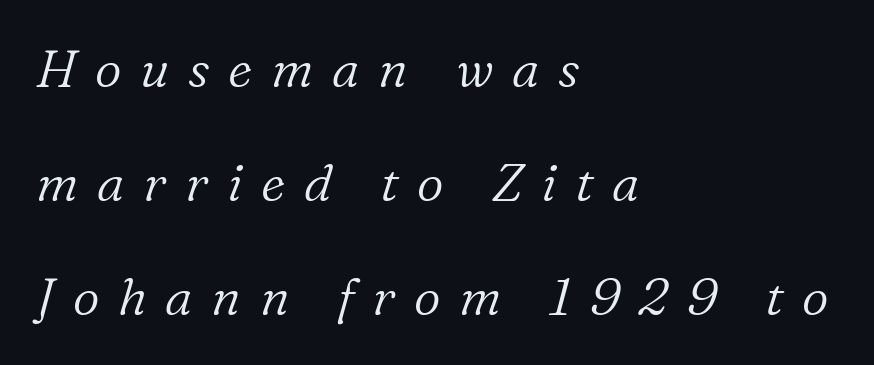
The image shows 52 px light serif type, italic (leaning right); set left-aligned, loose line spacing (2.19x), unusually wide letter spacing (+0.36 em), not underlined; low stroke contrast and a medium x-height.
